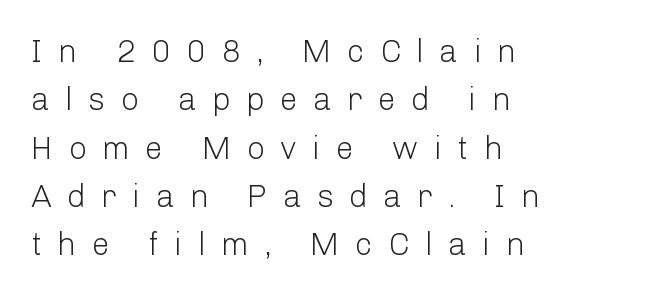
The image shows 32 px light sans-serif type, upright; set left-aligned, normal line spacing (1.51x), unusually wide letter spacing (+0.48 em), not underlined; low stroke contrast and a medium x-height.
